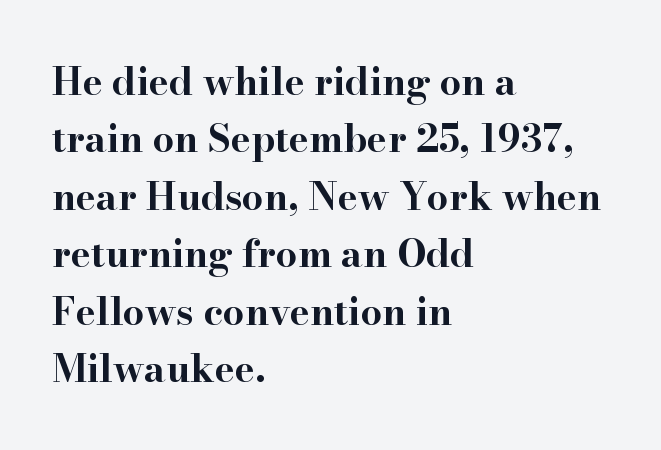
The image shows 38 px bold, wide serif type, upright; set left-aligned, normal line spacing (1.51x), normal letter spacing, not underlined; high stroke contrast and a small x-height.
